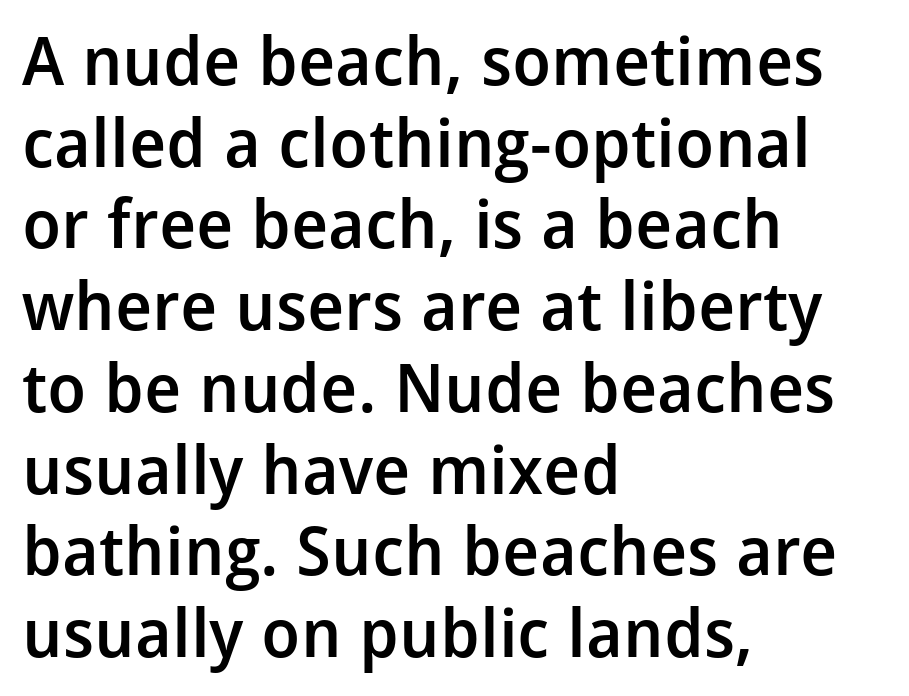
Q: Is the text bold? A: Semi-bold.
Q: Is the text italic (slanted)? A: No, it is upright.
Q: Is the typeface a serif or a sans-serif typeface? A: Sans-serif.
Q: Is the text underlined? A: No.
Q: How is the paragraph aligned? A: Left-aligned.
Q: Is the spacing between letters normal or unusually wide? A: Normal.
Q: Width (condensed, normal, or wide)? A: Normal.
Q: Stroke contrast? A: Low.
Q: x-height? A: Medium.
Q: Monospaced? A: No.
